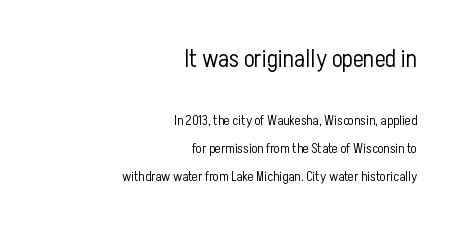
{"italic": "no", "bold": "no", "underline": "no", "align": "right", "line_spacing": "loose", "line_spacing_ratio": 1.98, "letter_spacing": "normal", "letter_spacing_em": 0.0, "larger_block": "first", "size_ratio": 1.79, "glyph_px": 25}
